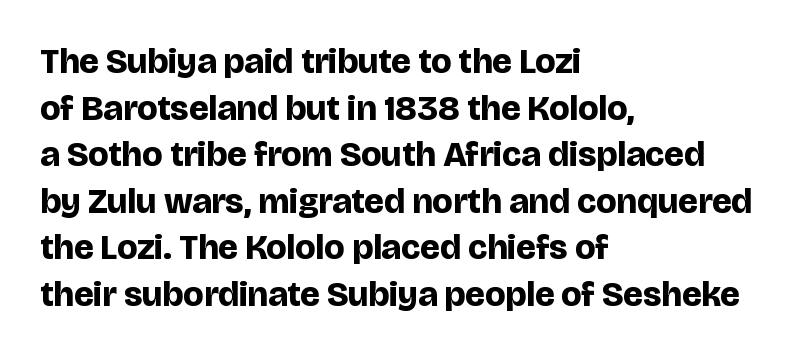
Q: Is the text bold? A: Yes.
Q: Is the text italic (slanted)? A: No, it is upright.
Q: Is the typeface a serif or a sans-serif typeface? A: Sans-serif.
Q: Is the text underlined? A: No.
Q: How is the paragraph aligned? A: Left-aligned.
Q: Is the spacing between letters normal or unusually wide? A: Normal.
Q: Is the spacing between lines tight, normal or loose? A: Normal.
Q: Width (condensed, normal, or wide)? A: Normal.
Q: Stroke contrast? A: Low.
Q: x-height? A: Large.
Q: Monospaced? A: No.
